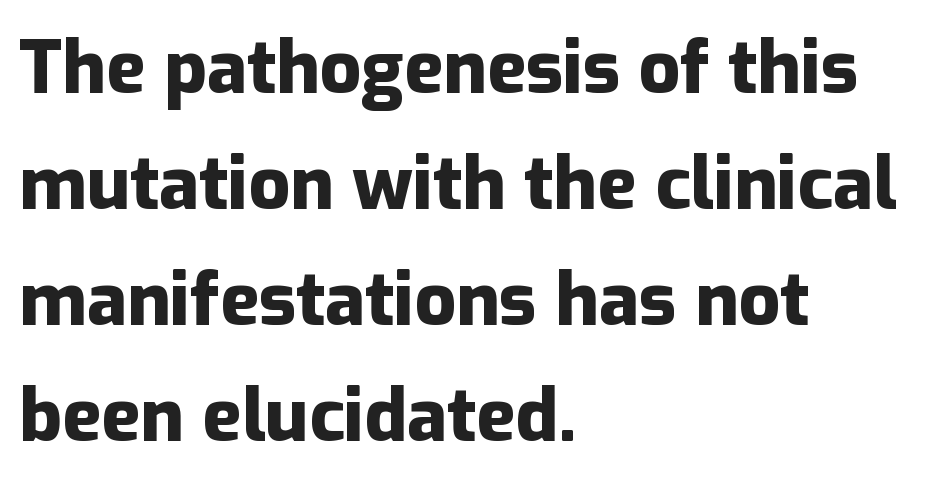
{"serif": "no", "italic": "no", "bold": "yes", "weight": "heavy", "width": "normal", "stroke_contrast": "low", "x_height": "medium", "monospaced": "no", "underline": "no", "align": "left", "line_spacing": "normal", "line_spacing_ratio": 1.59, "letter_spacing": "normal", "letter_spacing_em": 0.0, "glyph_px": 73}
